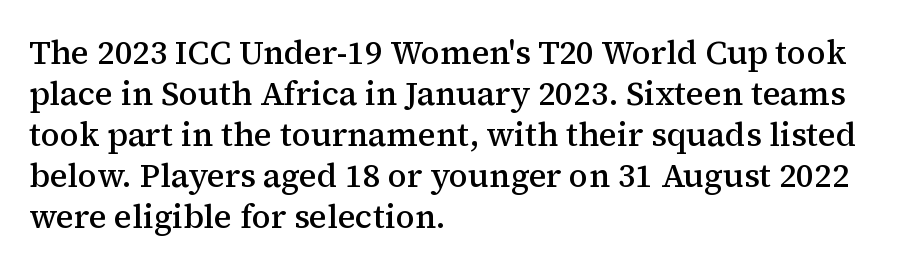
{"serif": "yes", "italic": "no", "bold": "semi", "weight": "semibold", "width": "normal", "stroke_contrast": "medium", "x_height": "medium", "monospaced": "no", "underline": "no", "align": "left", "line_spacing_ratio": 1.24, "letter_spacing": "normal", "letter_spacing_em": 0.0, "glyph_px": 33}
